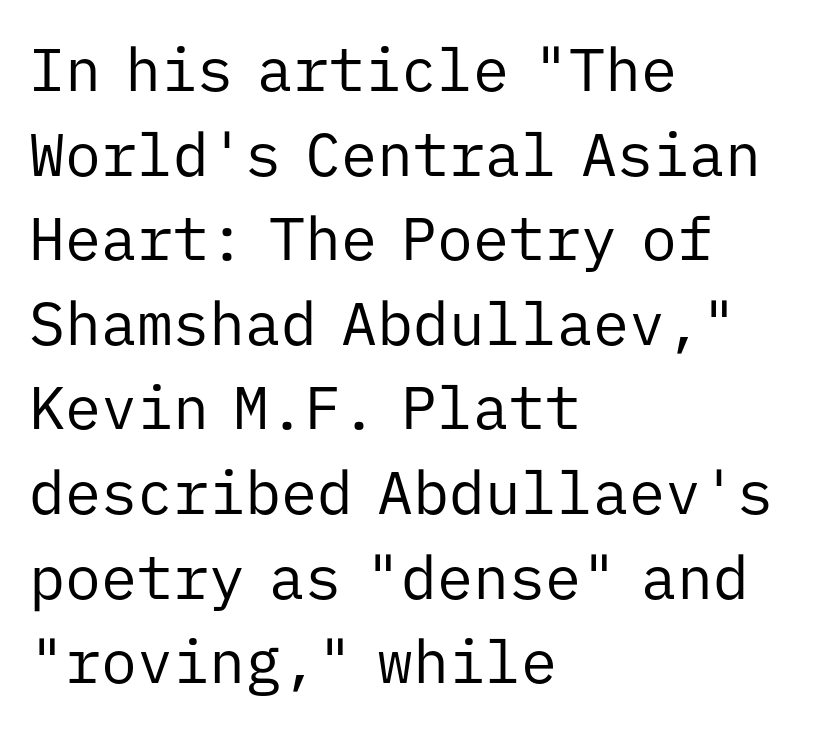
Q: Is the text bold? A: No.
Q: Is the text italic (slanted)? A: No, it is upright.
Q: Is the typeface a serif or a sans-serif typeface? A: Sans-serif.
Q: Is the text underlined? A: No.
Q: How is the paragraph aligned? A: Left-aligned.
Q: Is the spacing between letters normal or unusually wide? A: Normal.
Q: Is the spacing between lines tight, normal or loose? A: Normal.
Q: Width (condensed, normal, or wide)? A: Normal.
Q: Stroke contrast? A: Low.
Q: x-height? A: Medium.
Q: Monospaced? A: Yes.
